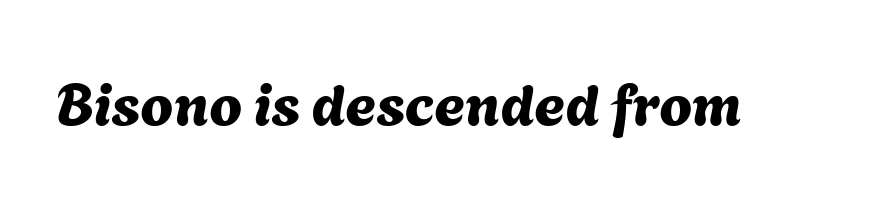
The image shows 59 px sans-serif type; set normal letter spacing, not underlined; medium stroke contrast and a medium x-height.
